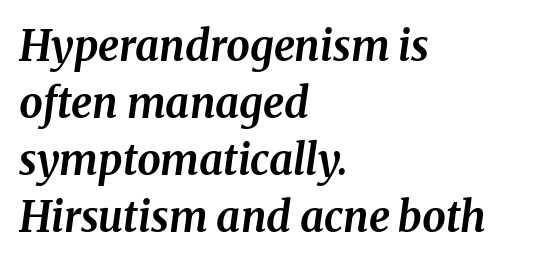
The image shows 42 px bold type, italic (leaning right); set left-aligned, normal line spacing (1.36x), normal letter spacing, not underlined; medium stroke contrast and a medium x-height.
